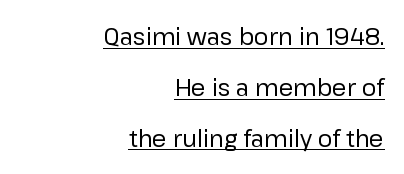
The setting favours the right margin, as signatures and pull-quotes sometimes do. What decoration does the sample have? An underline. How would I describe the line gaps? Wide and relaxed. No extra tracking has been applied to these lines.
